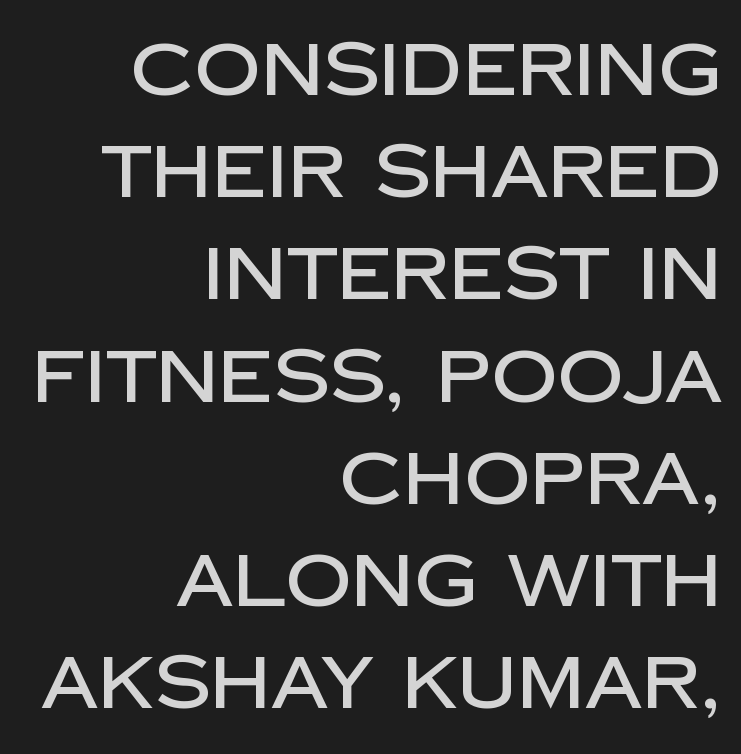
Quick note: not italic, upright. Grotesque or geometric, the face here clearly has no serifs. A typesetter would call this proportional, since set widths differ per character. The passage shown has conventional tracking throughout. Plain, unruled lines of type.
